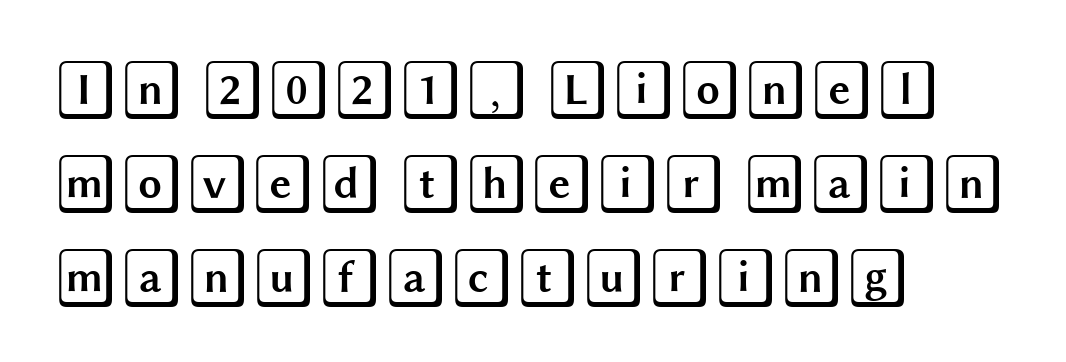
The image shows 60 px wide type, upright; set left-aligned, normal line spacing (1.57x), normal letter spacing, not underlined; a large x-height.
